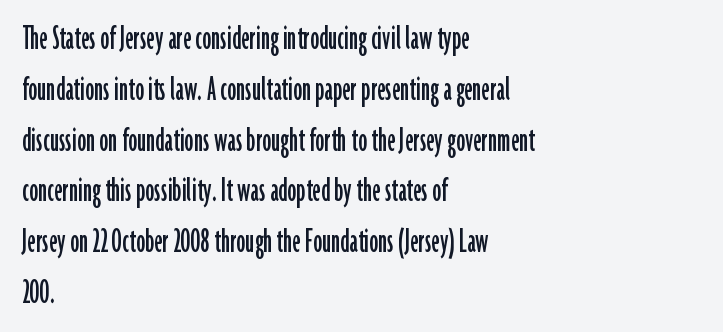
Observe the absence of serifs on each vertical stroke in this sample. Typeset ragged right — the left edge is the straight one. The letters advance in unequal steps, a hallmark of proportional type. Nothing unusual about the tracking: characters are spaced as the font intends. If you drew a line through each stem, it would be perfectly vertical. Underlining? Definitely not there.
